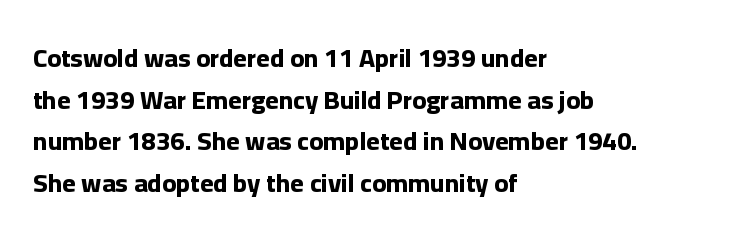
The image shows 26 px bold type, upright; set left-aligned, normal line spacing (1.6x), normal letter spacing, not underlined.
